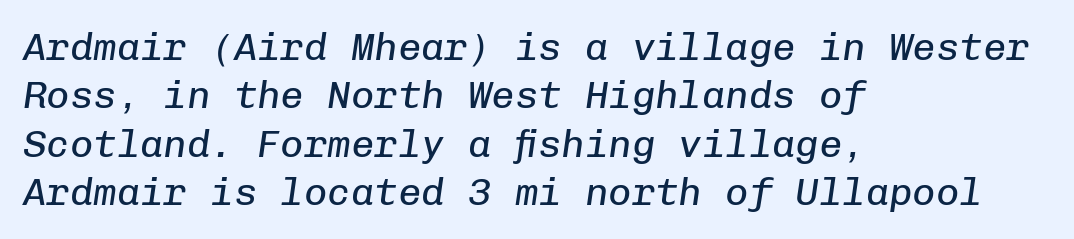
{"italic": "yes", "lean": "right", "slant_degrees": 8, "bold": "no", "weight": "regular", "width": "normal", "stroke_contrast": "low", "x_height": "medium", "monospaced": "yes", "underline": "no", "align": "left", "line_spacing_ratio": 1.24, "letter_spacing": "normal", "letter_spacing_em": 0.0, "glyph_px": 39}
